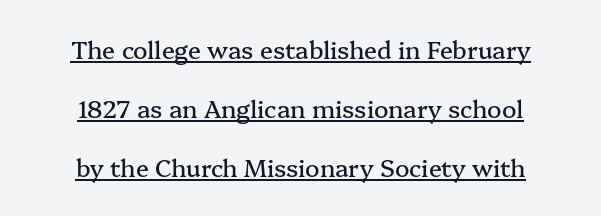
Successive baselines arrive slowly, with a big drop between each. Caption: standard tracking, unaltered. The typography opts for an upright posture over an oblique one. The lines in this sample share a center point and differ in where they start and stop. The sample's only ornament is a line tracing under the words.
